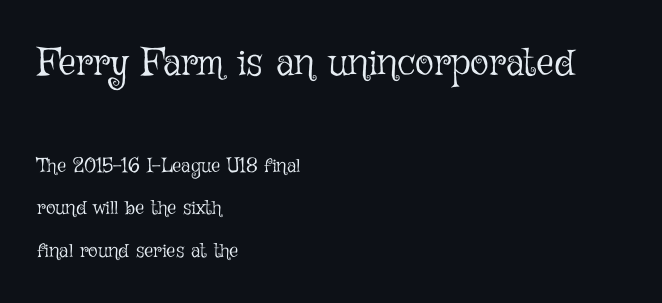
The lines are spread far apart with generous leading. This rendering leaves character spacing at its baseline value. Every stem runs plumb, perpendicular to the baseline. Left-aligned paragraph, ragged on the right. Caption: face not bold, strokes unweighted.
